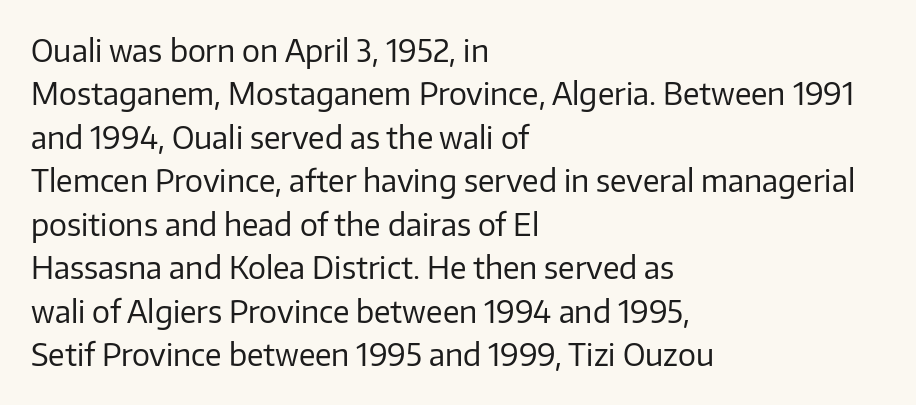
The image shows 30 px regular-weight sans-serif type, upright; set left-aligned, normal line spacing (1.45x), normal letter spacing, not underlined; low stroke contrast and a medium x-height.
